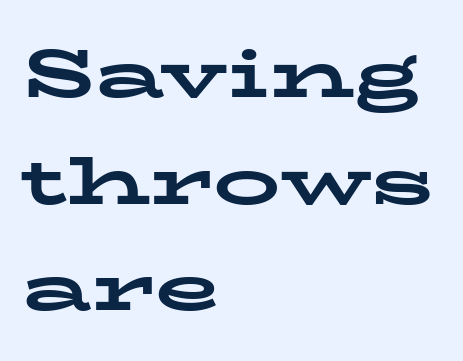
This is serif lettering, the kind often seen in printed books. Line starts are locked; line ends wander. A dark, heavy texture on the line: the type is bold. Each row of text sits above clean, open space.
